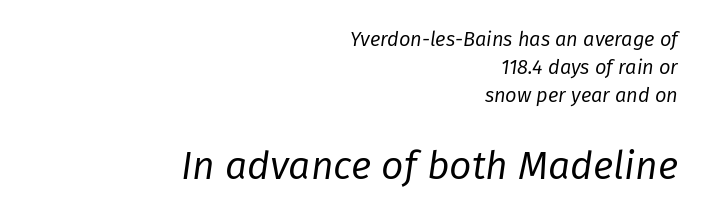
Think standard paragraph weight, or any step lighter than that. The second block has been scaled up relative to the first. This sample is right-justified, so line beginnings fall wherever the words allow. Horizontal bands of white between lines are of average thickness.
